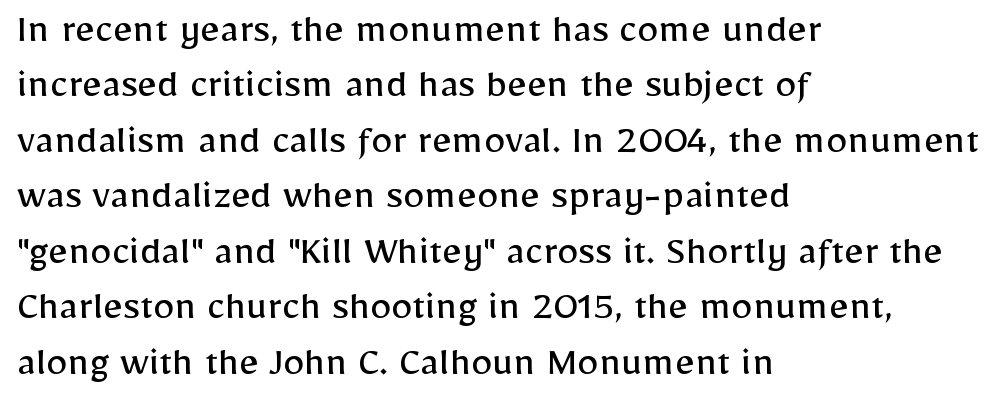
The image shows 43 px regular-weight sans-serif type, upright; set left-aligned, normal line spacing (1.29x), normal letter spacing, not underlined; low stroke contrast and a medium x-height.
